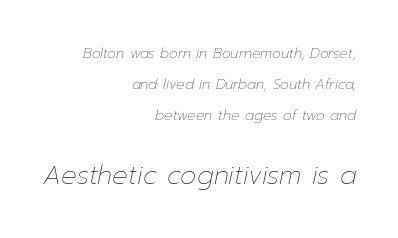
Weight class: somewhere from thin through regular. Airy leading. The more generous point size was reserved for the lower chunk. Does the lettering tilt? It does — this is italic. Nothing unusual about the tracking: characters are spaced as the font intends.
